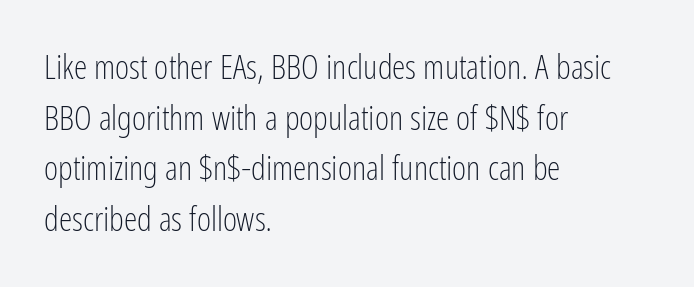
The image shows 34 px light, condensed sans-serif type, upright; set left-aligned, normal line spacing (1.49x), normal letter spacing, not underlined; low stroke contrast and a medium x-height.
